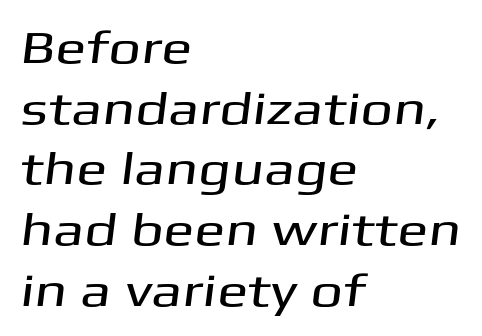
{"serif": "no", "width": "wide", "stroke_contrast": "medium", "x_height": "medium", "monospaced": "no", "underline": "no", "align": "left", "line_spacing": "normal", "line_spacing_ratio": 1.32, "letter_spacing": "normal", "letter_spacing_em": 0.0, "glyph_px": 46}
